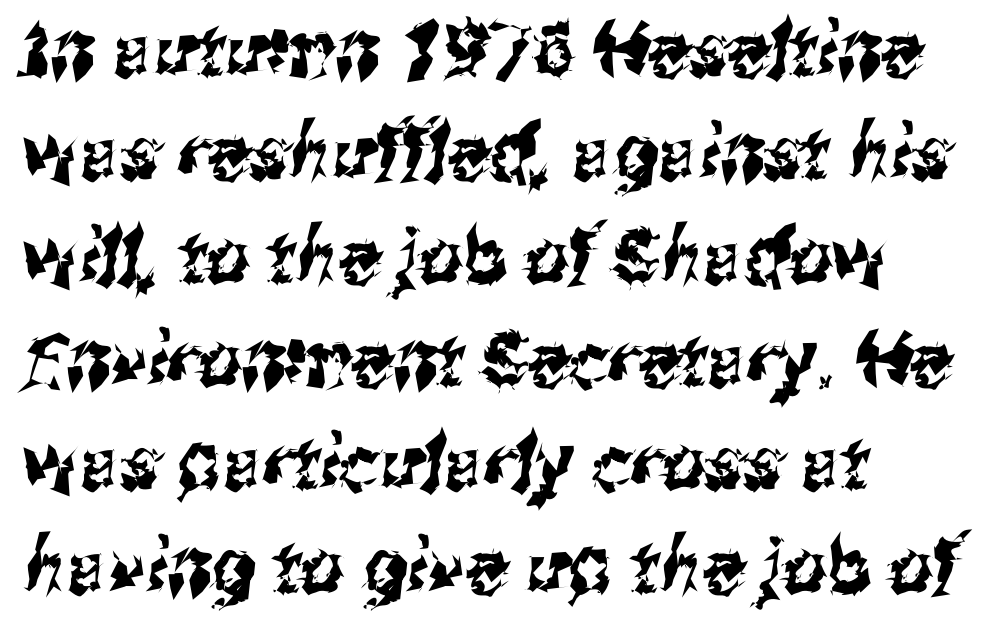
{"serif": "no", "width": "condensed", "stroke_contrast": "medium", "x_height": "medium", "monospaced": "no", "underline": "no", "align": "left", "line_spacing": "normal", "line_spacing_ratio": 1.36, "letter_spacing": "normal", "letter_spacing_em": 0.0, "glyph_px": 76}
